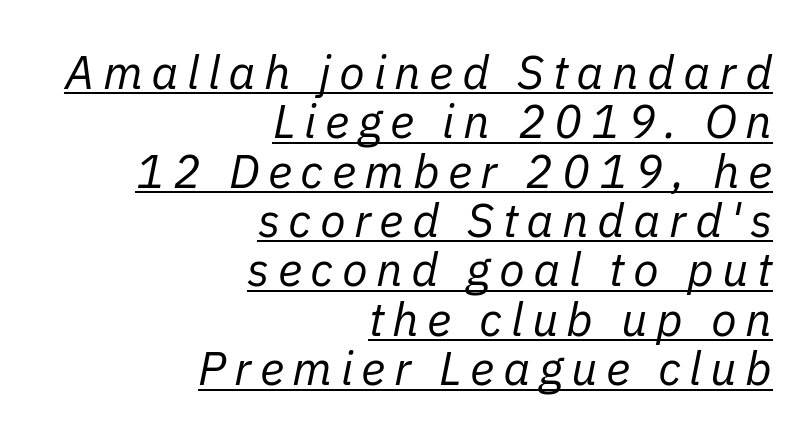
{"italic": "yes", "lean": "right", "slant_degrees": 11, "bold": "no", "weight": "regular", "width": "normal", "stroke_contrast": "low", "x_height": "medium", "monospaced": "no", "underline": "yes", "align": "right", "line_spacing": "tight", "line_spacing_ratio": 1.05, "glyph_px": 47}
